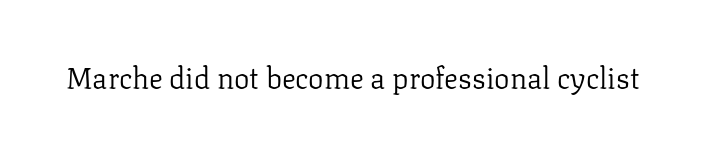
{"serif": "yes", "italic": "no", "bold": "no", "weight": "regular", "width": "normal", "stroke_contrast": "low", "x_height": "medium", "monospaced": "no", "underline": "no", "letter_spacing": "normal", "letter_spacing_em": 0.0, "glyph_px": 29}
